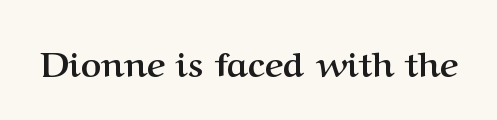
The image shows 35 px semibold serif type, upright; set normal letter spacing, not underlined; medium stroke contrast and a medium x-height.
